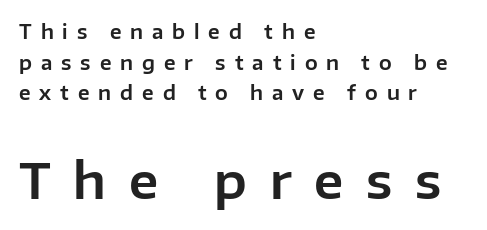
{"serif": "no", "italic": "no", "width": "normal", "stroke_contrast": "low", "x_height": "medium", "monospaced": "no", "underline": "no", "align": "left", "line_spacing": "normal", "line_spacing_ratio": 1.61, "letter_spacing": "wide", "letter_spacing_em": 0.47, "larger_block": "second", "size_ratio": 2.53, "glyph_px": 48}
